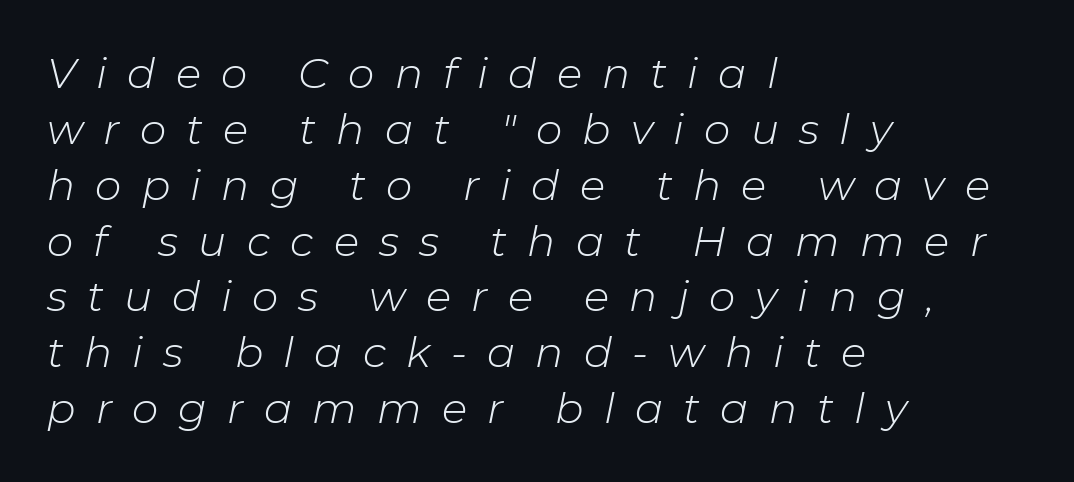
The image shows 42 px light type, italic (leaning right); set left-aligned, normal line spacing (1.33x), unusually wide letter spacing (+0.48 em), not underlined; low stroke contrast and a medium x-height.
